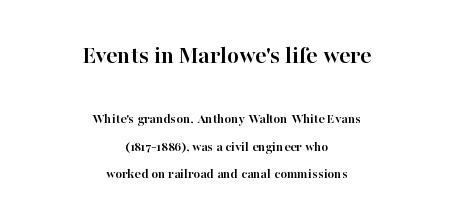
Q: Is the text bold? A: Yes.
Q: Is the text italic (slanted)? A: No, it is upright.
Q: Is the text underlined? A: No.
Q: How is the paragraph aligned? A: Centered.
Q: Is the spacing between letters normal or unusually wide? A: Normal.
Q: Is the spacing between lines tight, normal or loose? A: Loose.
Q: Which block of text is set in a larger size, the first (top) or the second (bottom)? A: The first (top) one.
